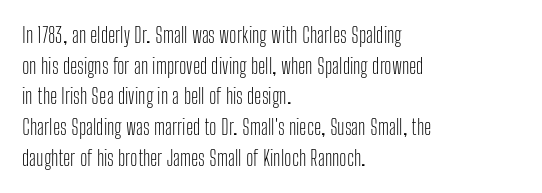
{"italic": "no", "bold": "no", "underline": "no", "align": "left", "line_spacing": "normal", "line_spacing_ratio": 1.46, "letter_spacing": "normal", "letter_spacing_em": 0.0, "glyph_px": 21}
